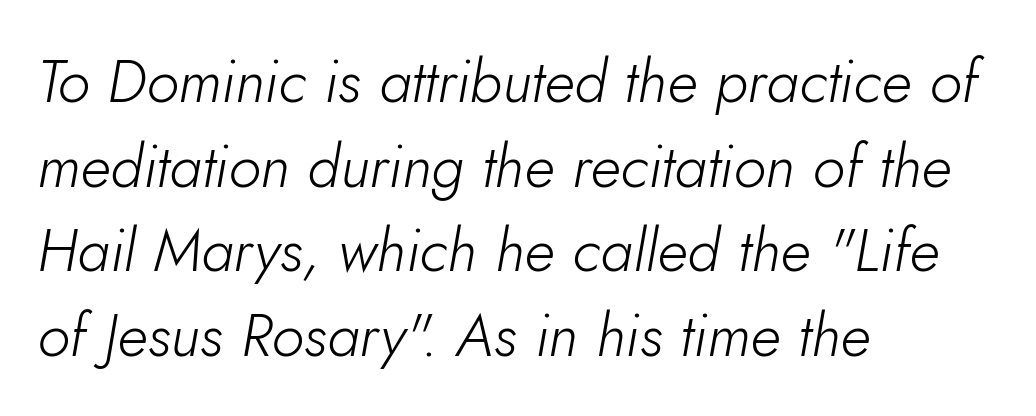
The image shows 60 px light type, italic (leaning right); set left-aligned, normal line spacing (1.41x), normal letter spacing, not underlined; low stroke contrast and a small x-height.
